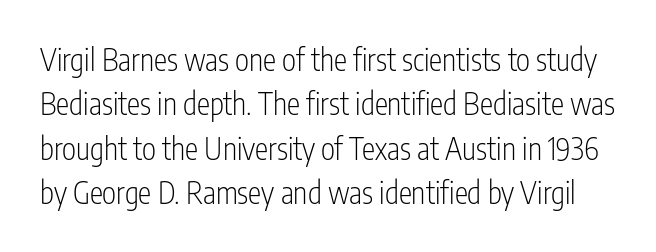
Q: Is the text bold? A: No.
Q: Is the text italic (slanted)? A: No, it is upright.
Q: Is the typeface a serif or a sans-serif typeface? A: Sans-serif.
Q: Is the text underlined? A: No.
Q: Is the spacing between letters normal or unusually wide? A: Normal.
Q: Is the spacing between lines tight, normal or loose? A: Normal.
Q: Width (condensed, normal, or wide)? A: Condensed.
Q: Stroke contrast? A: Low.
Q: x-height? A: Medium.
Q: Monospaced? A: No.
